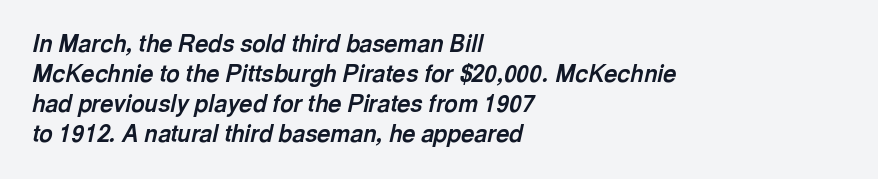
The typography opts for an oblique posture over an upright one. Pretty heavy lettering here — definitely bold. The lines in this sample share a left origin and differ only in where they stop. The zone under the glyphs is completely vacant.
